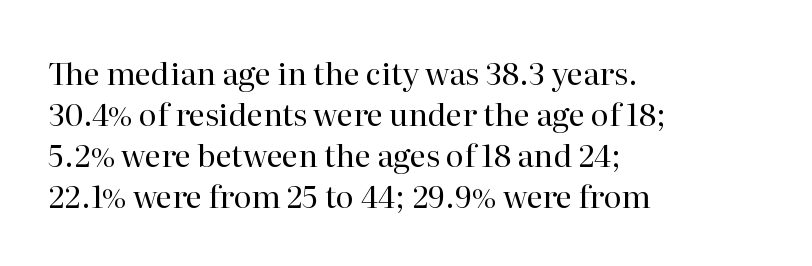
The image shows 31 px regular-weight serif type, upright; set left-aligned, normal line spacing (1.32x), normal letter spacing, not underlined; high stroke contrast and a medium x-height.
